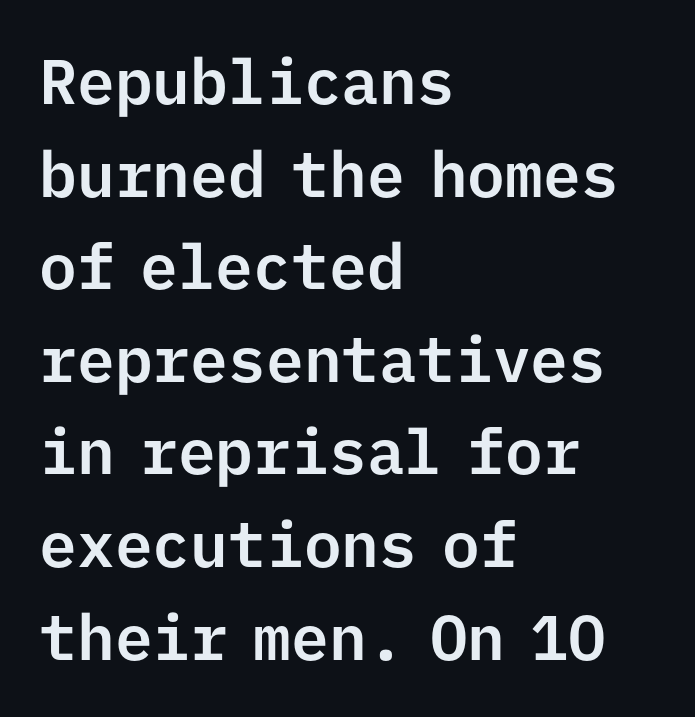
Q: Is the text italic (slanted)? A: No, it is upright.
Q: Is the typeface a serif or a sans-serif typeface? A: Sans-serif.
Q: Is the text underlined? A: No.
Q: How is the paragraph aligned? A: Left-aligned.
Q: Is the spacing between letters normal or unusually wide? A: Normal.
Q: Is the spacing between lines tight, normal or loose? A: Normal.
Q: Width (condensed, normal, or wide)? A: Normal.
Q: Stroke contrast? A: Low.
Q: x-height? A: Medium.
Q: Monospaced? A: Yes.
